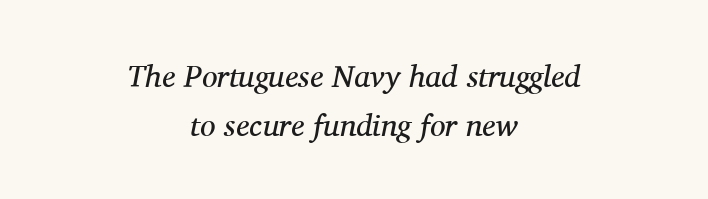
The image shows 31 px regular-weight serif type, italic (leaning right); set centered, normal line spacing (1.58x), normal letter spacing, not underlined; medium stroke contrast and a medium x-height.
